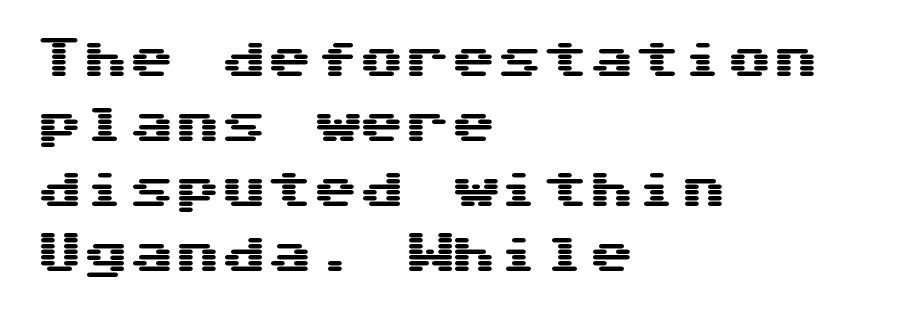
Q: Is the text italic (slanted)? A: No, it is upright.
Q: Is the typeface a serif or a sans-serif typeface? A: Sans-serif.
Q: Is the text underlined? A: No.
Q: How is the paragraph aligned? A: Left-aligned.
Q: Is the spacing between letters normal or unusually wide? A: Normal.
Q: Is the spacing between lines tight, normal or loose? A: Normal.
Q: Width (condensed, normal, or wide)? A: Wide.
Q: Stroke contrast? A: Medium.
Q: x-height? A: Medium.
